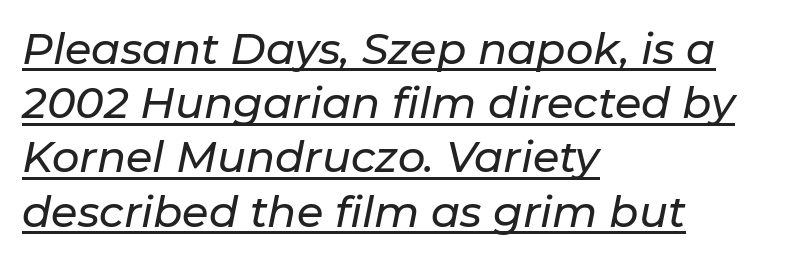
The image shows 43 px text type, italic (leaning right); set left-aligned, normal line spacing (1.26x), normal letter spacing, underlined; low stroke contrast and a medium x-height.
